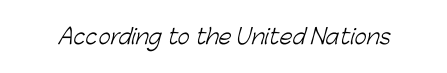
Students, note that the glyphs here touch the page at normal intervals. The typesetting does not lean heavy: it is not bold. Descender tails drop into unmarked territory.
